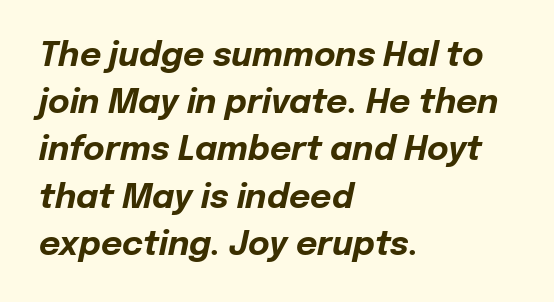
Q: Is the text bold? A: Yes.
Q: Is the text italic (slanted)? A: Yes, it leans right by about 12 degrees.
Q: Is the text underlined? A: No.
Q: How is the paragraph aligned? A: Left-aligned.
Q: Is the spacing between letters normal or unusually wide? A: Normal.
Q: Is the spacing between lines tight, normal or loose? A: Normal.
Q: Width (condensed, normal, or wide)? A: Normal.
Q: Stroke contrast? A: Low.
Q: x-height? A: Medium.
Q: Monospaced? A: No.
